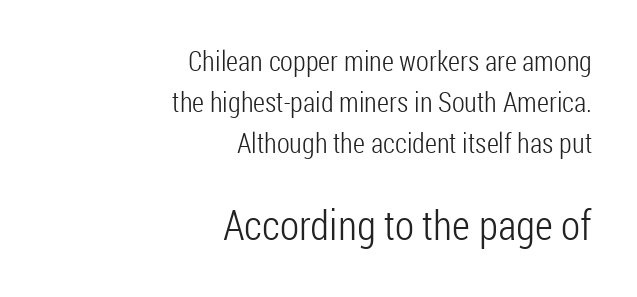
Q: Is the text bold? A: No.
Q: Is the text italic (slanted)? A: No, it is upright.
Q: Is the typeface a serif or a sans-serif typeface? A: Sans-serif.
Q: Is the text underlined? A: No.
Q: How is the paragraph aligned? A: Right-aligned.
Q: Is the spacing between letters normal or unusually wide? A: Normal.
Q: Is the spacing between lines tight, normal or loose? A: Normal.
Q: Which block of text is set in a larger size, the first (top) or the second (bottom)? A: The second (bottom) one.
Q: Width (condensed, normal, or wide)? A: Condensed.
Q: Stroke contrast? A: Low.
Q: x-height? A: Medium.
Q: Monospaced? A: No.
